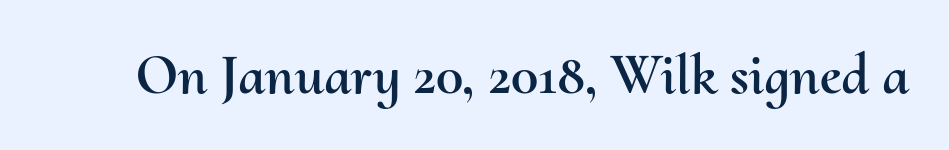
A bare baseline throughout the passage. The rendering uses natural spacing where letterforms have individual widths. The lettering holds an erect, upright posture throughout. The rendering keeps characters at their native spacing.
